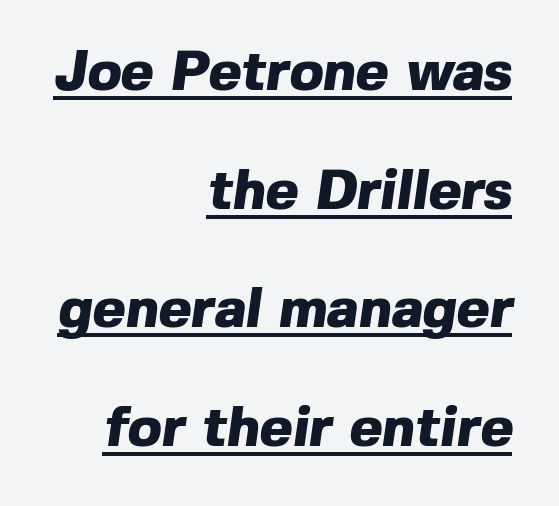
{"serif": "no", "bold": "yes", "weight": "heavy", "width": "normal", "x_height": "medium", "monospaced": "no", "underline": "yes", "align": "right", "line_spacing": "loose", "line_spacing_ratio": 2.12, "letter_spacing": "normal", "letter_spacing_em": 0.0, "glyph_px": 56}
